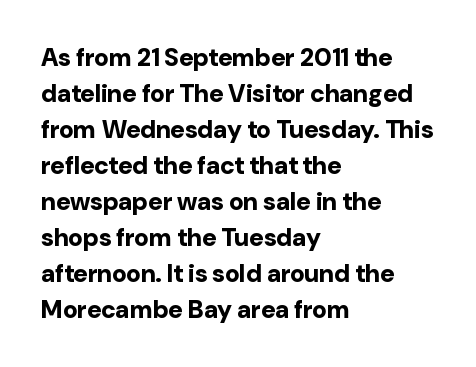
The image shows 25 px bold type, upright; set left-aligned, normal line spacing (1.44x), normal letter spacing, not underlined.
